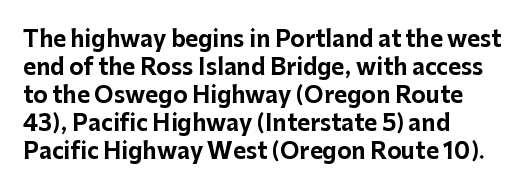
The axis of the letterforms is exactly vertical. Leftover space on each line is placed entirely after the last word. Each row of text sits above clean, open space. Students, note that the glyphs here touch the page at normal intervals.
